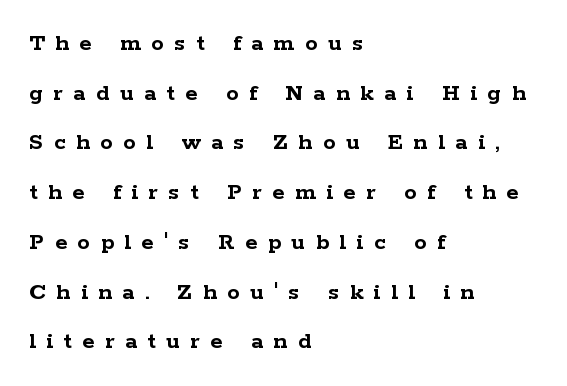
Check the space under the baseline: it is left empty. Look at the stroke-to-counter ratio: heavy, a bold. The designer dialed line spacing up above the default. This sample uses an upright cut, with every glyph sitting square on the baseline. A classic flush-left, rag-right setting is used for this passage. Look at the tracking — it's clearly loosened, letters drifting apart.
